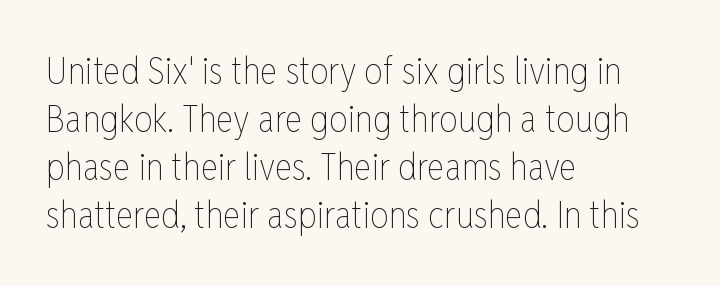
{"italic": "no", "bold": "no", "weight": "thin", "width": "condensed", "stroke_contrast": "low", "x_height": "medium", "monospaced": "no", "underline": "no", "align": "left", "line_spacing": "normal", "line_spacing_ratio": 1.3, "letter_spacing": "normal", "letter_spacing_em": 0.0, "glyph_px": 37}
